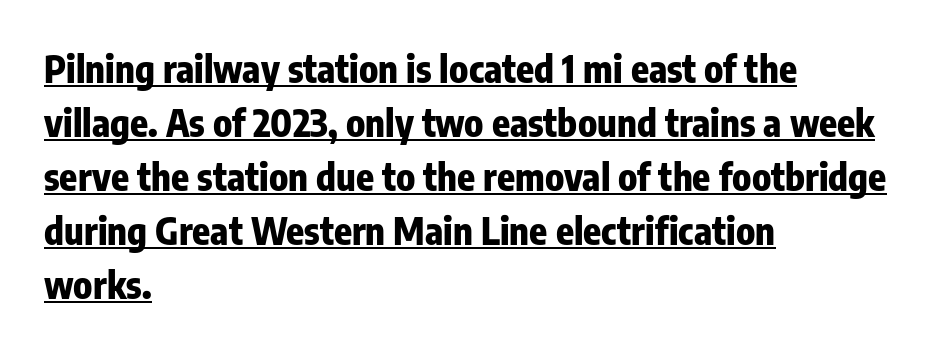
The image shows 37 px heavy, condensed sans-serif type, upright; set left-aligned, normal line spacing (1.46x), normal letter spacing, underlined; low stroke contrast and a medium x-height.
